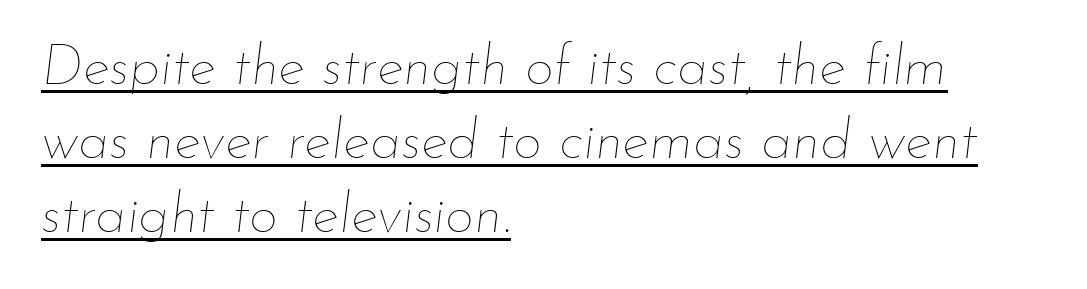
Varying glyph widths throughout — classic text-font behaviour. The designer left line spacing at the default. Like a heading marked for emphasis, these lines bear an underscore. Style check: oblique.
